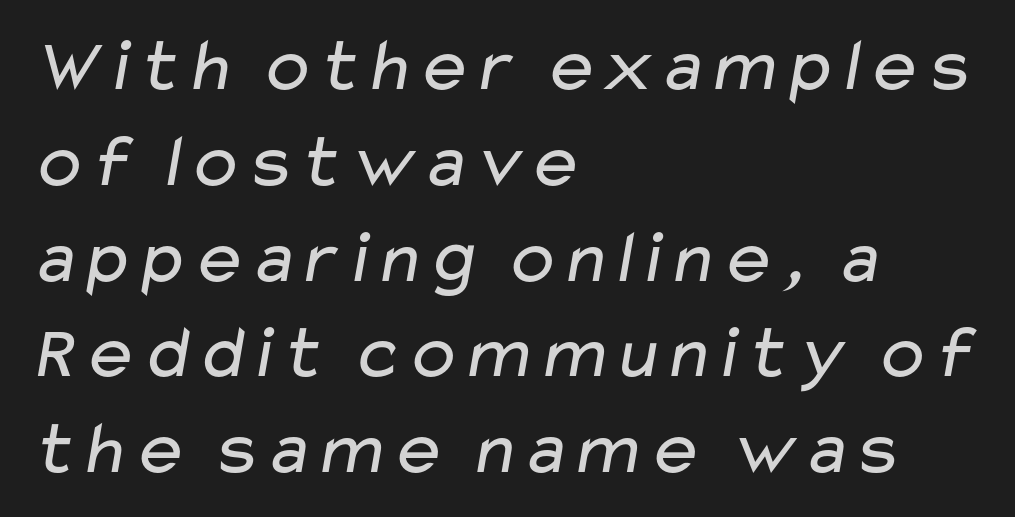
Q: Is the text bold? A: No.
Q: Is the typeface a serif or a sans-serif typeface? A: Sans-serif.
Q: Is the text underlined? A: No.
Q: How is the paragraph aligned? A: Left-aligned.
Q: Is the spacing between letters normal or unusually wide? A: Normal.
Q: Is the spacing between lines tight, normal or loose? A: Normal.
Q: Width (condensed, normal, or wide)? A: Wide.
Q: Stroke contrast? A: Low.
Q: x-height? A: Medium.
Q: Monospaced? A: No.
